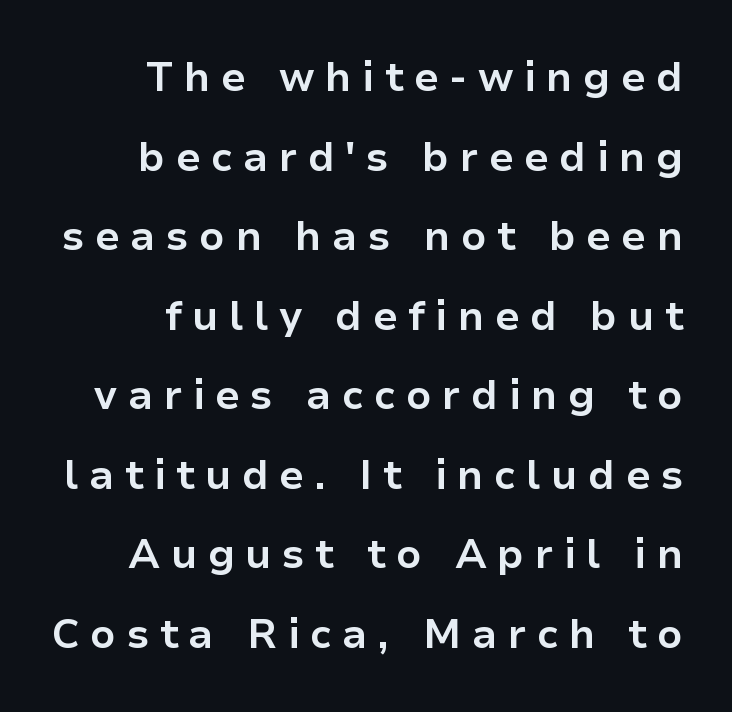
Tracking here is generous; glyphs stand well apart from one another. Widely set lines give the paragraph a tall, airy silhouette. You'd pick this weight for a headline — it's a proper bold. Notice how the stems are strictly vertical — no italics here.
